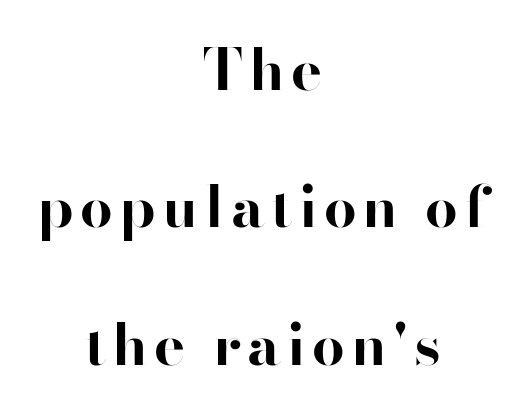
The image shows 58 px bold sans-serif type, upright; set centered, loose line spacing (2.37x), not underlined; high stroke contrast and a small x-height.
